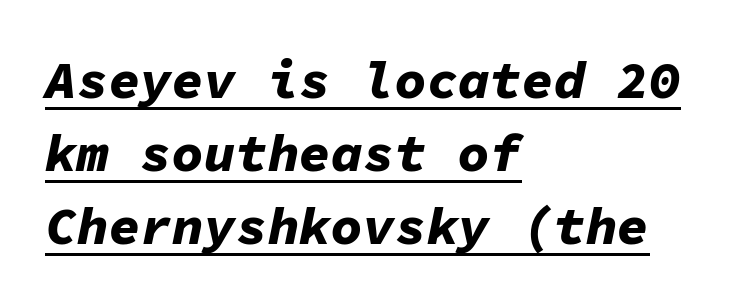
In CSS terms this would be text-align: left. What decoration does the sample have? An underline. Tall strokes in this sample are angled rather than plumb. This block has exactly the height ordinary leading produces.
